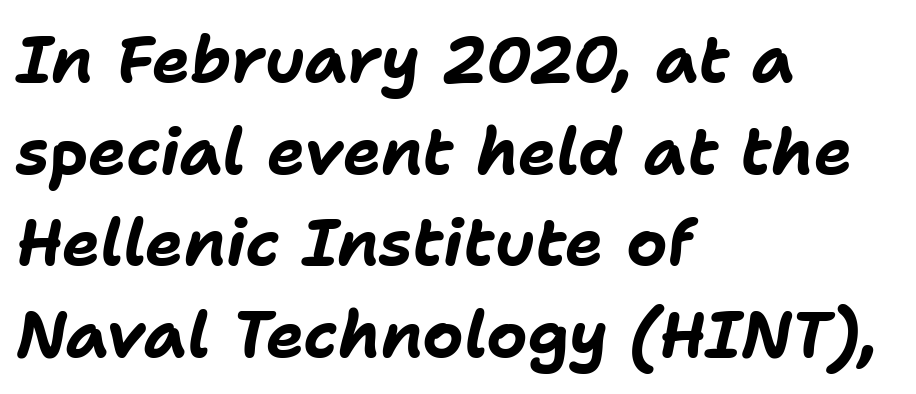
{"italic": "yes", "lean": "right", "slant_degrees": 11, "bold": "yes", "weight": "bold", "width": "normal", "stroke_contrast": "low", "x_height": "medium", "monospaced": "no", "underline": "no", "align": "left", "line_spacing": "normal", "line_spacing_ratio": 1.43, "letter_spacing": "normal", "letter_spacing_em": 0.0, "glyph_px": 64}
